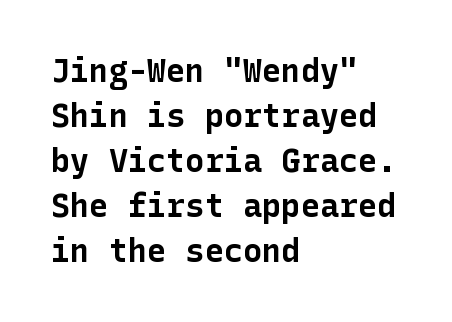
{"serif": "no", "italic": "no", "bold": "yes", "weight": "bold", "width": "normal", "stroke_contrast": "low", "x_height": "medium", "underline": "no", "align": "left", "line_spacing": "normal", "line_spacing_ratio": 1.41, "letter_spacing": "normal", "letter_spacing_em": 0.0, "glyph_px": 32}
